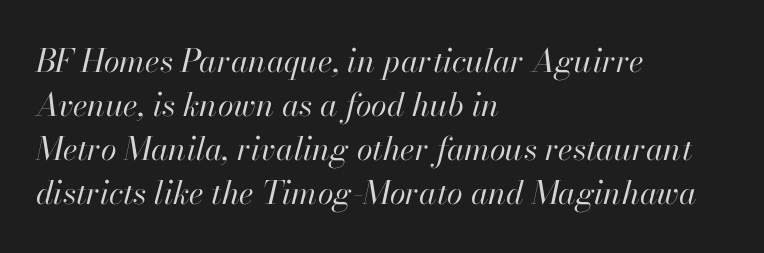
The image shows 32 px regular-weight type, italic (leaning right); set left-aligned, normal line spacing (1.37x), normal letter spacing, not underlined; high stroke contrast and a small x-height.
